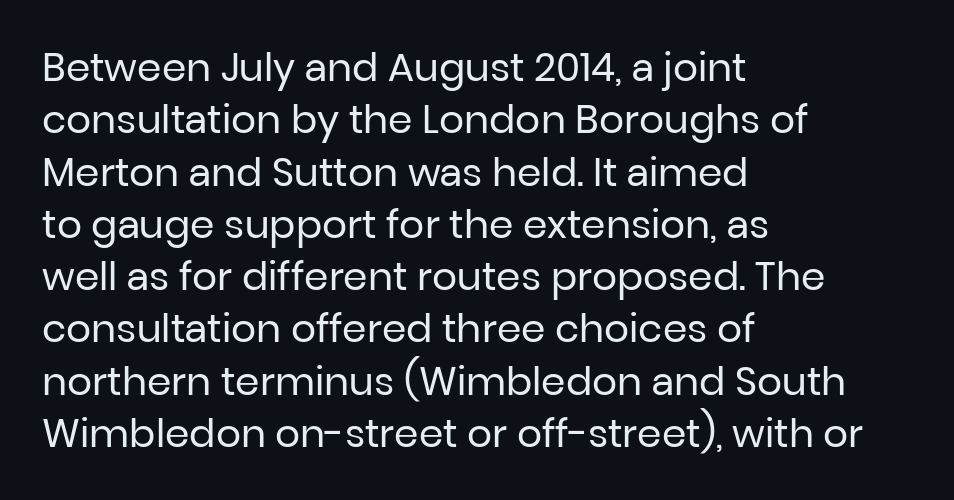
Q: Is the text bold? A: No.
Q: Is the text italic (slanted)? A: No, it is upright.
Q: Is the typeface a serif or a sans-serif typeface? A: Sans-serif.
Q: Is the text underlined? A: No.
Q: How is the paragraph aligned? A: Left-aligned.
Q: Is the spacing between letters normal or unusually wide? A: Normal.
Q: Is the spacing between lines tight, normal or loose? A: Normal.
Q: Width (condensed, normal, or wide)? A: Normal.
Q: Stroke contrast? A: Low.
Q: x-height? A: Medium.
Q: Monospaced? A: No.
